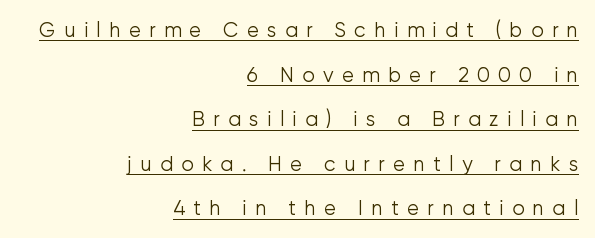
Compared with typical paragraphs, the rows here are farther apart. Look at the tracking — it's clearly loosened, letters drifting apart. Heft: none added — not bold. The rendered words wear a rule along their underside.
